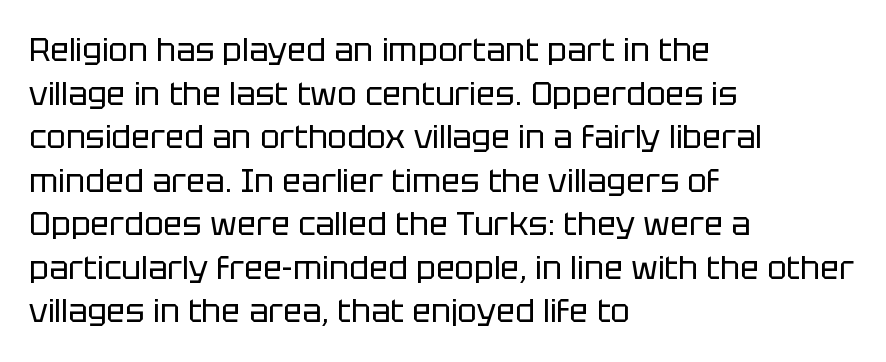
The image shows 32 px regular-weight sans-serif type, upright; set left-aligned, normal line spacing (1.36x), normal letter spacing, not underlined; low stroke contrast and a large x-height.
